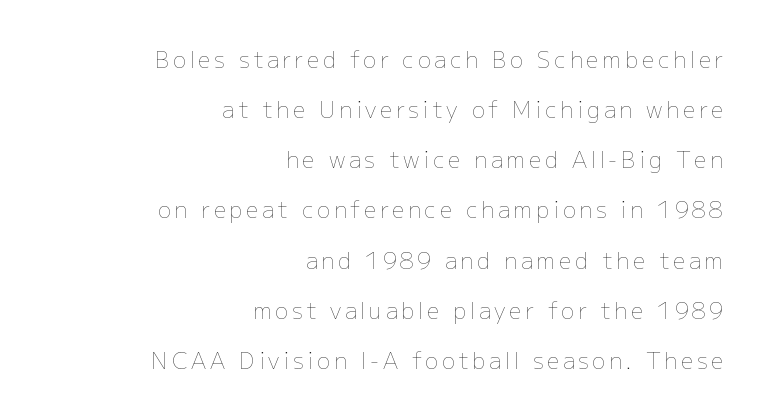
Posture: straight, roman, zero tilt. Has an underline been added? It has not. Interline gaps are noticeably wide in this sample. The lines in this sample share a right terminus and differ only in where they begin. Weight class: somewhere from thin through regular.
